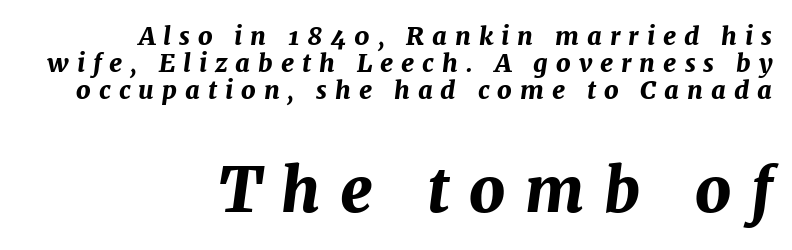
Emphasis by weight is at full strength: bold. The more generous point size was reserved for the lower chunk. What stands out about the letter spacing? Its width — letters are far apart. Each letter keeps its own natural width here, so spacing adapts to shape. This is oblique type, the kind used for emphasis or titles.
